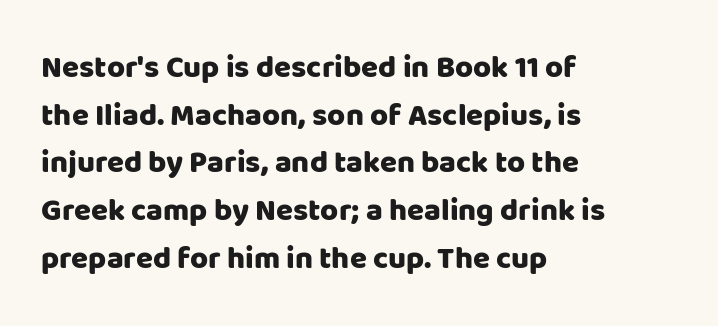
Q: Is the text italic (slanted)? A: No, it is upright.
Q: Is the typeface a serif or a sans-serif typeface? A: Sans-serif.
Q: Is the text underlined? A: No.
Q: How is the paragraph aligned? A: Left-aligned.
Q: Is the spacing between letters normal or unusually wide? A: Normal.
Q: Is the spacing between lines tight, normal or loose? A: Normal.
Q: Width (condensed, normal, or wide)? A: Normal.
Q: Stroke contrast? A: Low.
Q: x-height? A: Large.
Q: Monospaced? A: No.
